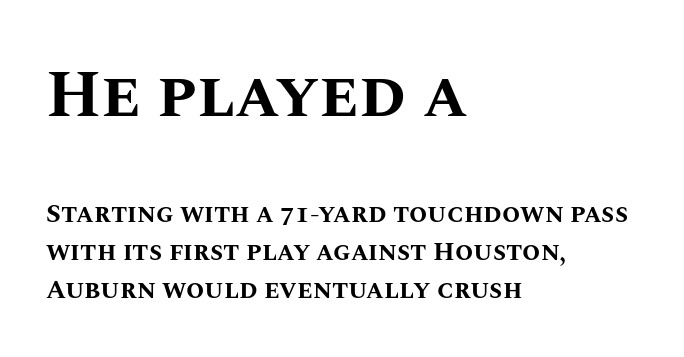
The image shows 66 px bold type, upright; set left-aligned, normal line spacing (1.45x), normal letter spacing, not underlined; the first (top) block is 2.54x larger; medium stroke contrast and a large x-height.
